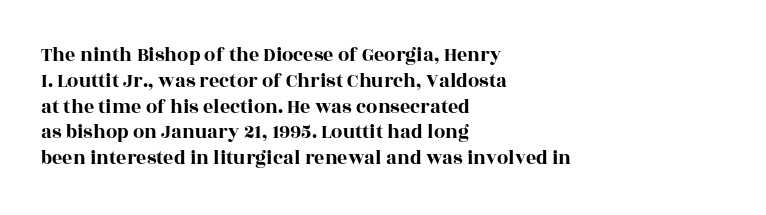
Q: Is the text italic (slanted)? A: No, it is upright.
Q: Is the text underlined? A: No.
Q: How is the paragraph aligned? A: Left-aligned.
Q: Is the spacing between letters normal or unusually wide? A: Normal.
Q: Is the spacing between lines tight, normal or loose? A: Normal.
